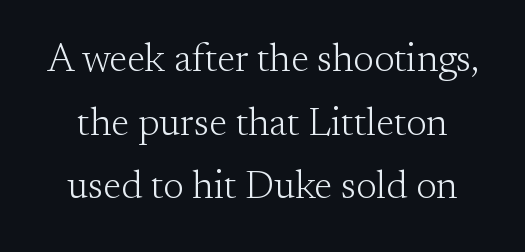
The image shows 39 px light serif type, upright; set normal line spacing (1.63x), normal letter spacing, not underlined; medium stroke contrast and a small x-height.
